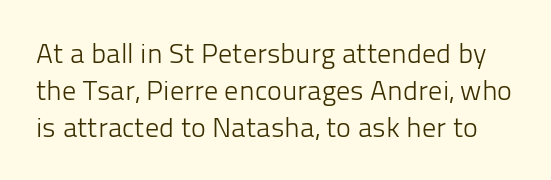
Does extra space separate the letters? No, they use regular spacing. No chunkiness to these letters — they're not bold. Check where the strokes stop: nothing finishes them off — pure sans. The rendering uses natural spacing where letterforms have individual widths. Does the leading feel generous? No, just average.
